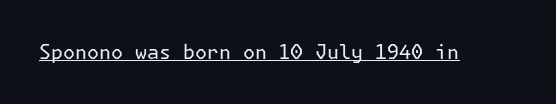
{"italic": "no", "bold": "no", "underline": "yes", "letter_spacing": "normal", "letter_spacing_em": 0.0, "glyph_px": 20}
